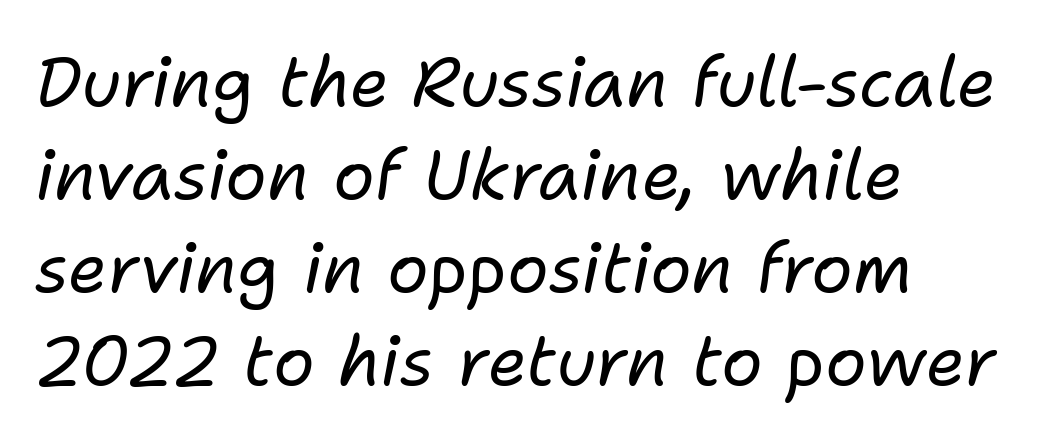
{"italic": "yes", "lean": "right", "slant_degrees": 11, "bold": "no", "weight": "regular", "width": "normal", "stroke_contrast": "low", "x_height": "medium", "monospaced": "no", "underline": "no", "align": "left", "line_spacing": "normal", "line_spacing_ratio": 1.35, "letter_spacing": "normal", "letter_spacing_em": 0.0, "glyph_px": 69}
